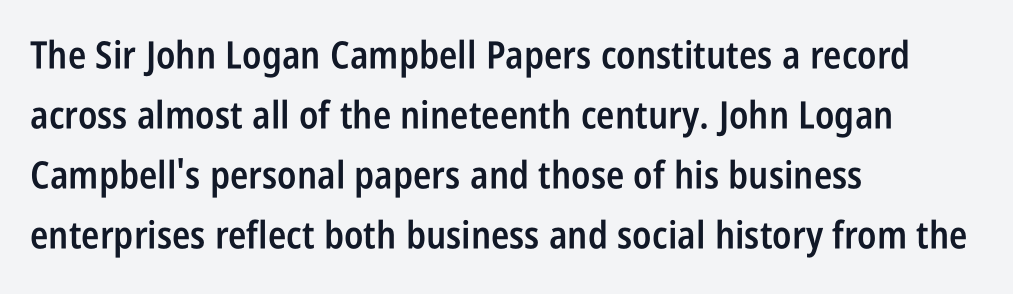
The image shows 38 px semibold, condensed sans-serif type, upright; set left-aligned, normal line spacing (1.58x), normal letter spacing, not underlined; low stroke contrast and a large x-height.
